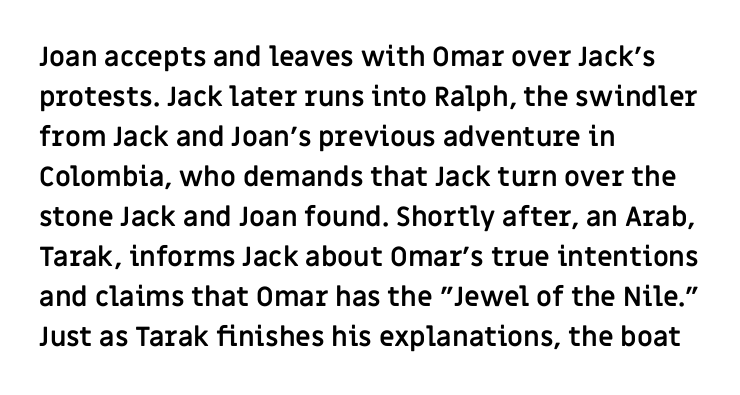
{"italic": "no", "bold": "yes", "underline": "no", "align": "left", "line_spacing": "normal", "line_spacing_ratio": 1.48, "letter_spacing": "normal", "letter_spacing_em": 0.0, "glyph_px": 27}
